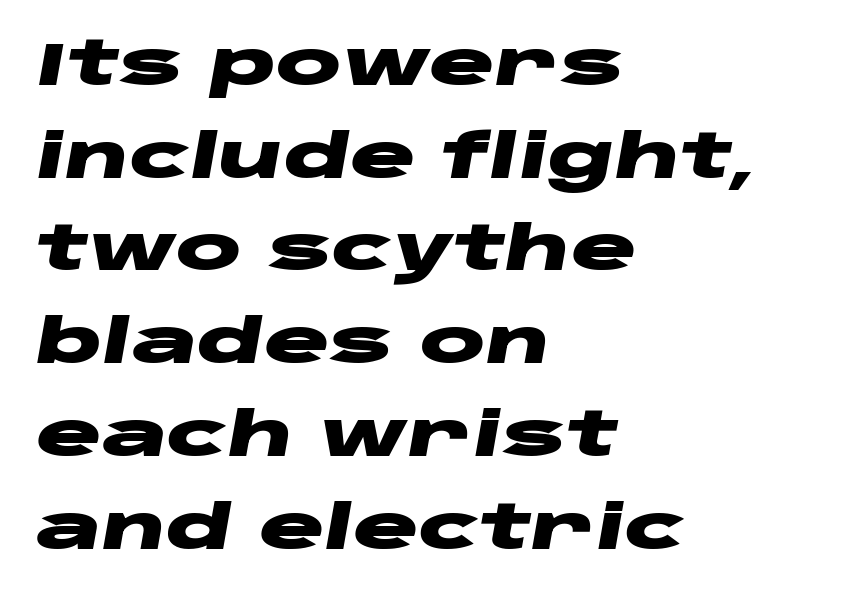
Q: Is the text bold? A: Yes.
Q: Is the text italic (slanted)? A: Yes, it leans right by about 10 degrees.
Q: Is the text underlined? A: No.
Q: How is the paragraph aligned? A: Left-aligned.
Q: Is the spacing between letters normal or unusually wide? A: Normal.
Q: Is the spacing between lines tight, normal or loose? A: Normal.
Q: Width (condensed, normal, or wide)? A: Wide.
Q: Stroke contrast? A: Low.
Q: x-height? A: Large.
Q: Monospaced? A: No.
